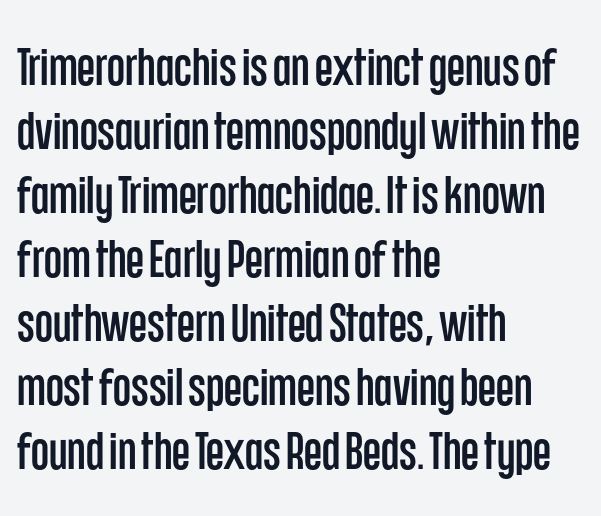
{"serif": "no", "italic": "no", "width": "condensed", "stroke_contrast": "low", "x_height": "large", "monospaced": "no", "underline": "no", "align": "left", "line_spacing_ratio": 1.23, "letter_spacing": "normal", "letter_spacing_em": 0.0, "glyph_px": 52}
